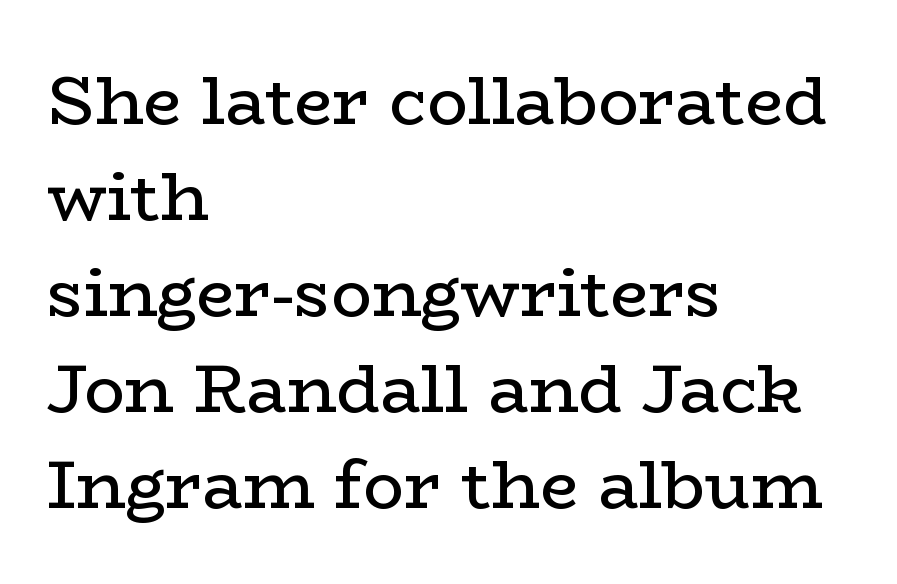
The face used here is rendered with its standard letterfit. Little horizontal feet cap the strokes, marking this as serif type. The glyphs are unaccompanied by any horizontal stroke below them. Italic: no, the glyphs are upright roman. A typesetter would call this proportional, since set widths differ per character.
